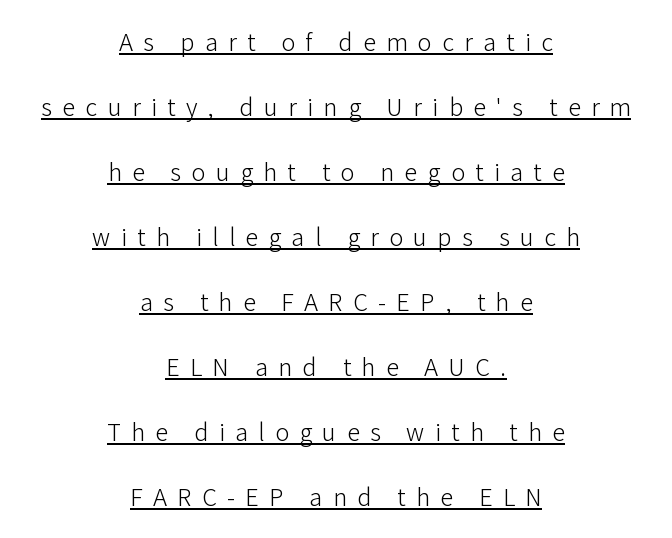
The image shows 26 px text type, upright; set centered, loose line spacing (2.5x), unusually wide letter spacing (+0.4 em), underlined.
